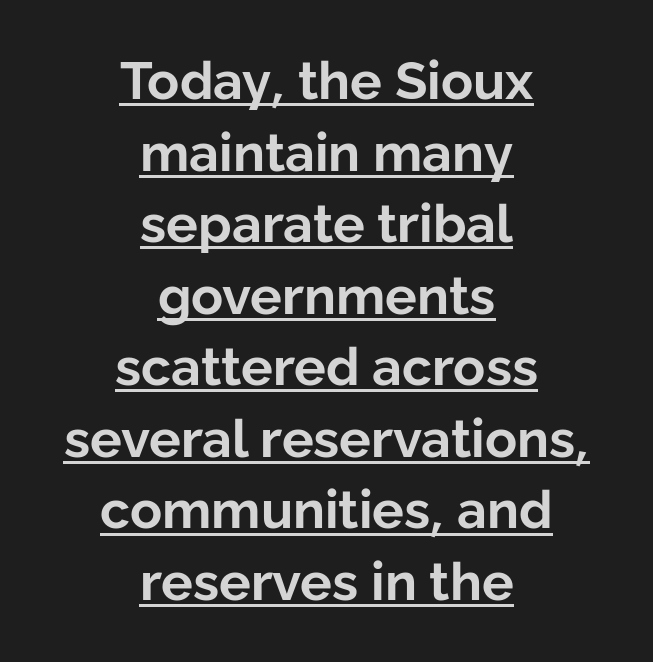
Q: Is the text bold? A: Yes.
Q: Is the text italic (slanted)? A: No, it is upright.
Q: Is the typeface a serif or a sans-serif typeface? A: Sans-serif.
Q: Is the text underlined? A: Yes.
Q: How is the paragraph aligned? A: Centered.
Q: Is the spacing between letters normal or unusually wide? A: Normal.
Q: Is the spacing between lines tight, normal or loose? A: Normal.
Q: Width (condensed, normal, or wide)? A: Normal.
Q: Stroke contrast? A: Low.
Q: x-height? A: Medium.
Q: Monospaced? A: No.
